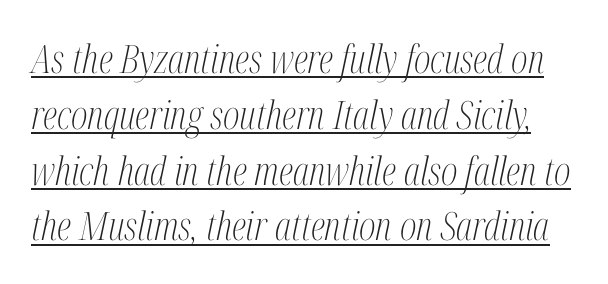
Q: Is the text bold? A: No.
Q: Is the text italic (slanted)? A: Yes, it leans right by about 12 degrees.
Q: Is the typeface a serif or a sans-serif typeface? A: Serif.
Q: Is the text underlined? A: Yes.
Q: Is the spacing between letters normal or unusually wide? A: Normal.
Q: Is the spacing between lines tight, normal or loose? A: Normal.
Q: Width (condensed, normal, or wide)? A: Condensed.
Q: Stroke contrast? A: Medium.
Q: x-height? A: Medium.
Q: Monospaced? A: No.
